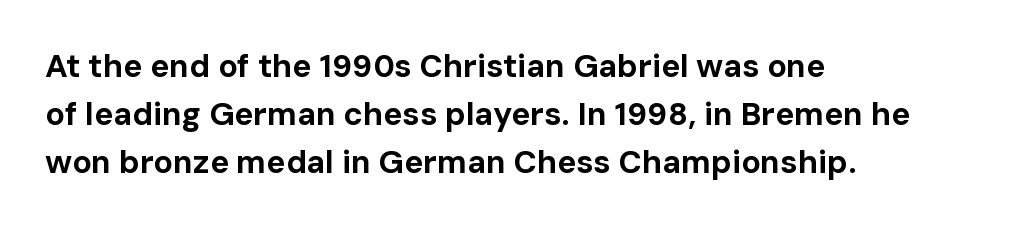
{"serif": "no", "italic": "no", "bold": "yes", "weight": "bold", "width": "normal", "stroke_contrast": "low", "x_height": "medium", "monospaced": "no", "underline": "no", "align": "left", "line_spacing": "normal", "line_spacing_ratio": 1.5, "letter_spacing": "normal", "letter_spacing_em": 0.0, "glyph_px": 32}
